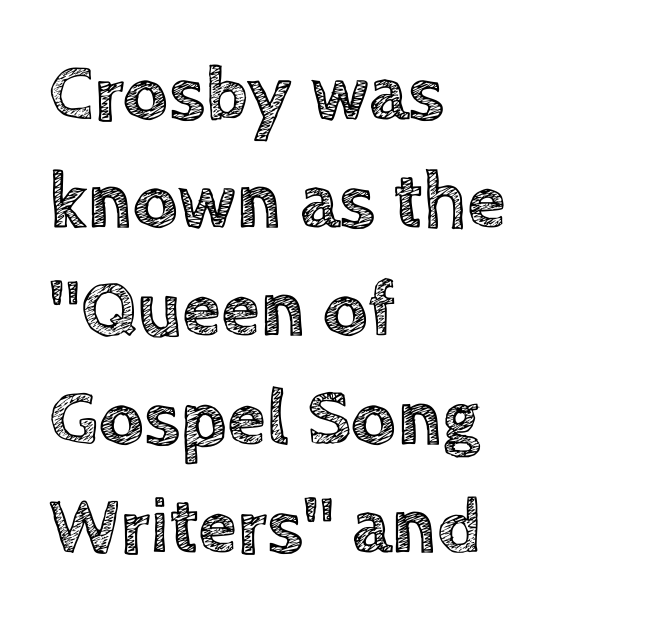
{"italic": "no", "width": "normal", "x_height": "large", "monospaced": "no", "underline": "no", "align": "left", "line_spacing": "normal", "line_spacing_ratio": 1.37, "letter_spacing": "normal", "letter_spacing_em": 0.0, "glyph_px": 79}
